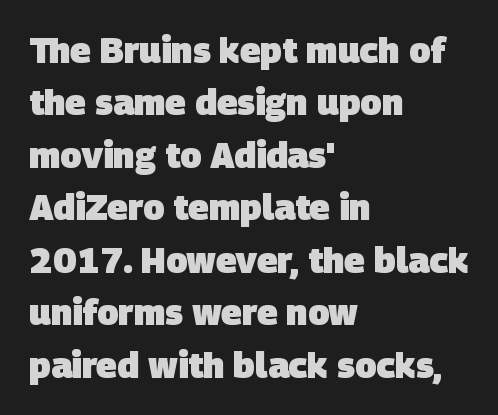
{"serif": "no", "bold": "yes", "weight": "heavy", "width": "normal", "stroke_contrast": "low", "x_height": "large", "monospaced": "no", "underline": "no", "align": "left", "line_spacing": "normal", "line_spacing_ratio": 1.5, "letter_spacing": "normal", "letter_spacing_em": 0.0, "glyph_px": 35}
